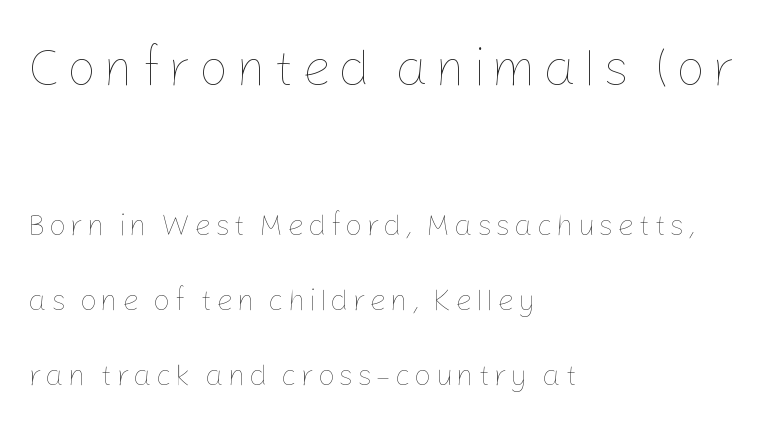
{"italic": "no", "bold": "no", "weight": "thin", "width": "normal", "stroke_contrast": "low", "x_height": "medium", "monospaced": "no", "underline": "no", "align": "left", "line_spacing": "loose", "line_spacing_ratio": 2.49, "larger_block": "first", "size_ratio": 1.77, "glyph_px": 53}
